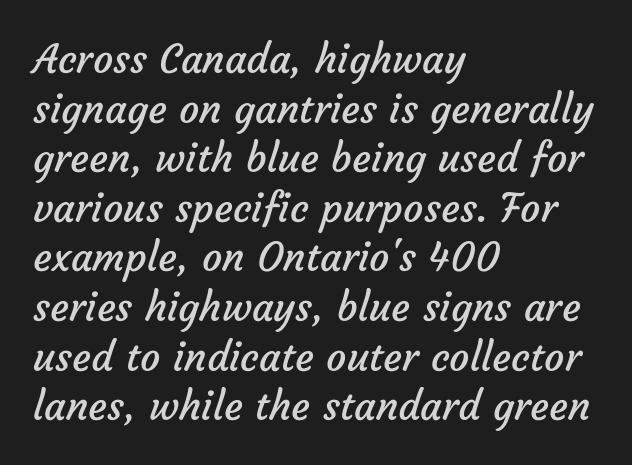
{"serif": "no", "bold": "no", "weight": "regular", "width": "normal", "stroke_contrast": "low", "x_height": "medium", "monospaced": "no", "underline": "no", "align": "left", "line_spacing_ratio": 1.24, "letter_spacing": "normal", "letter_spacing_em": 0.0, "glyph_px": 40}
